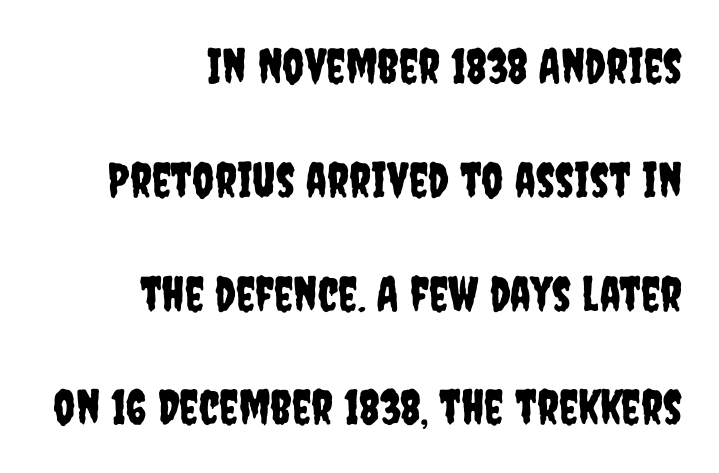
The rendering uses natural spacing where letterforms have individual widths. Type style note: lacks serifs. This is the regular roman posture of the typeface. Leading is clearly above the norm, producing a sparse column.
